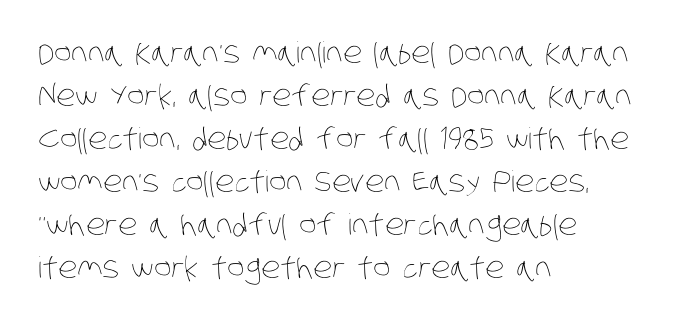
Q: Is the text bold? A: No.
Q: Is the text underlined? A: No.
Q: How is the paragraph aligned? A: Left-aligned.
Q: Is the spacing between letters normal or unusually wide? A: Normal.
Q: Is the spacing between lines tight, normal or loose? A: Normal.
Q: Width (condensed, normal, or wide)? A: Condensed.
Q: Stroke contrast? A: Low.
Q: x-height? A: Large.
Q: Monospaced? A: No.
